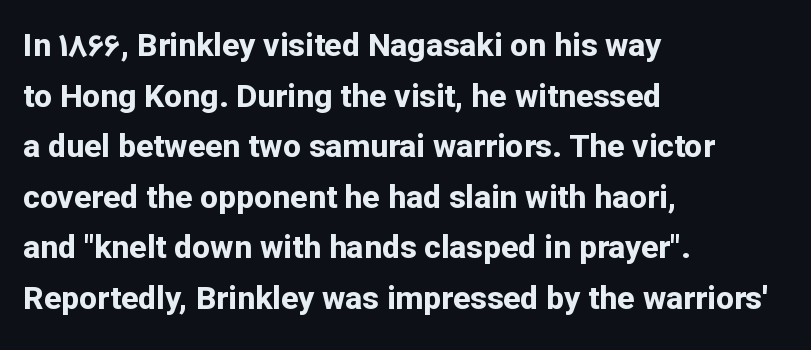
Q: Is the text bold? A: Yes.
Q: Is the text italic (slanted)? A: No, it is upright.
Q: Is the typeface a serif or a sans-serif typeface? A: Sans-serif.
Q: Is the text underlined? A: No.
Q: How is the paragraph aligned? A: Left-aligned.
Q: Is the spacing between letters normal or unusually wide? A: Normal.
Q: Is the spacing between lines tight, normal or loose? A: Normal.
Q: Width (condensed, normal, or wide)? A: Normal.
Q: Stroke contrast? A: Low.
Q: x-height? A: Medium.
Q: Monospaced? A: No.
